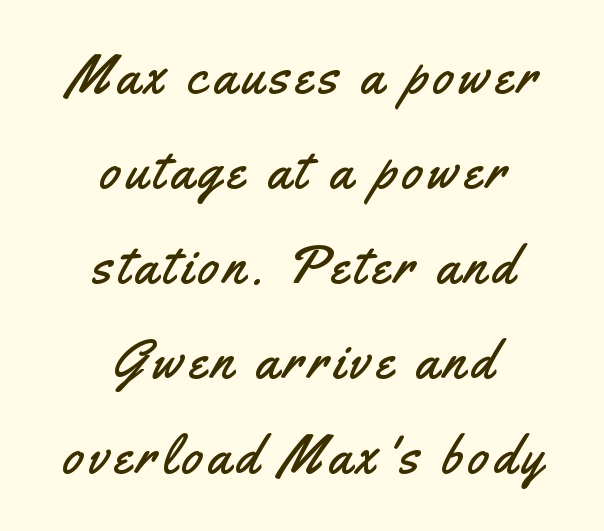
The image shows 54 px condensed sans-serif type; set centered, line spacing 1.76x, not underlined; medium stroke contrast and a small x-height.
